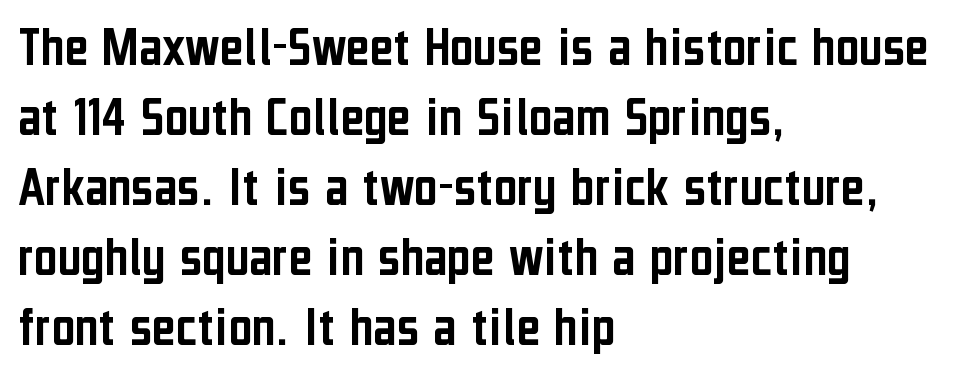
Students, note that the glyphs here touch the page at normal intervals. Decoration check: the copy has no underline. The text block is weighted toward the left margin, trailing off unevenly rightward. Serif or sans? Sans — the stroke terminals are bare. The passage shown is typed in a proportional face where columns would drift.
